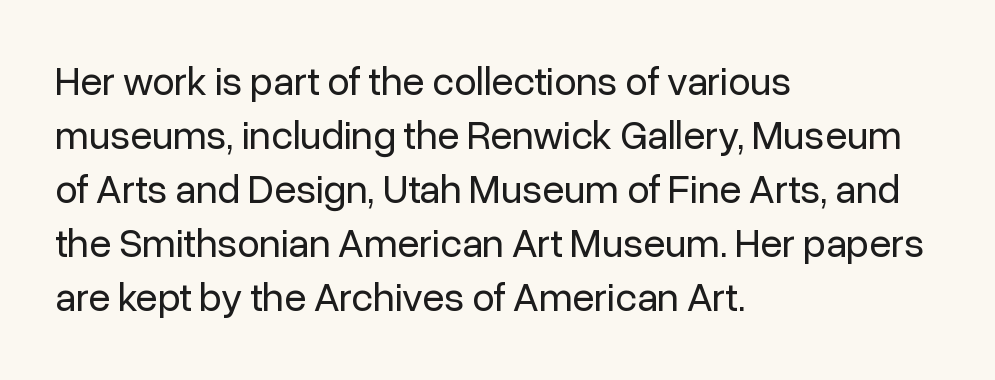
{"serif": "no", "italic": "no", "bold": "no", "weight": "regular", "width": "normal", "stroke_contrast": "low", "x_height": "medium", "monospaced": "no", "underline": "no", "align": "left", "line_spacing": "normal", "line_spacing_ratio": 1.35, "letter_spacing": "normal", "letter_spacing_em": 0.0, "glyph_px": 40}
